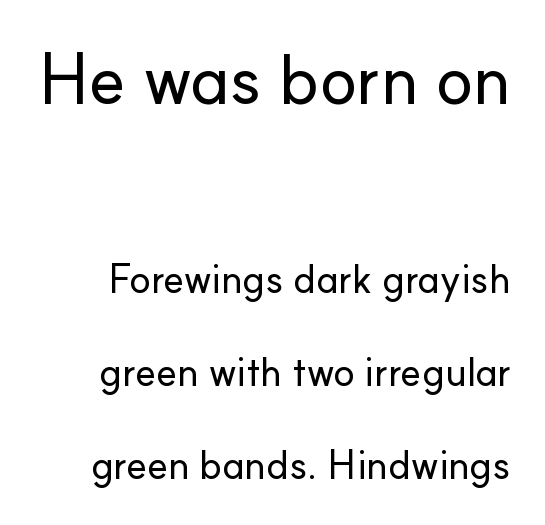
The image shows 70 px sans-serif type, upright; set loose line spacing (2.33x), normal letter spacing, not underlined; the first (top) block is 1.75x larger; low stroke contrast and a small x-height.
